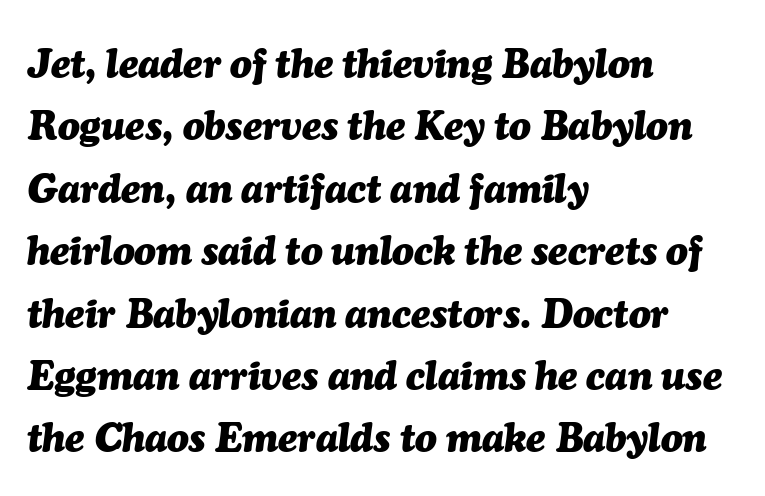
{"italic": "yes", "lean": "right", "slant_degrees": 7, "bold": "yes", "weight": "heavy", "width": "normal", "stroke_contrast": "medium", "x_height": "medium", "monospaced": "no", "underline": "no", "align": "left", "line_spacing": "normal", "line_spacing_ratio": 1.56, "letter_spacing": "normal", "letter_spacing_em": 0.0, "glyph_px": 40}
